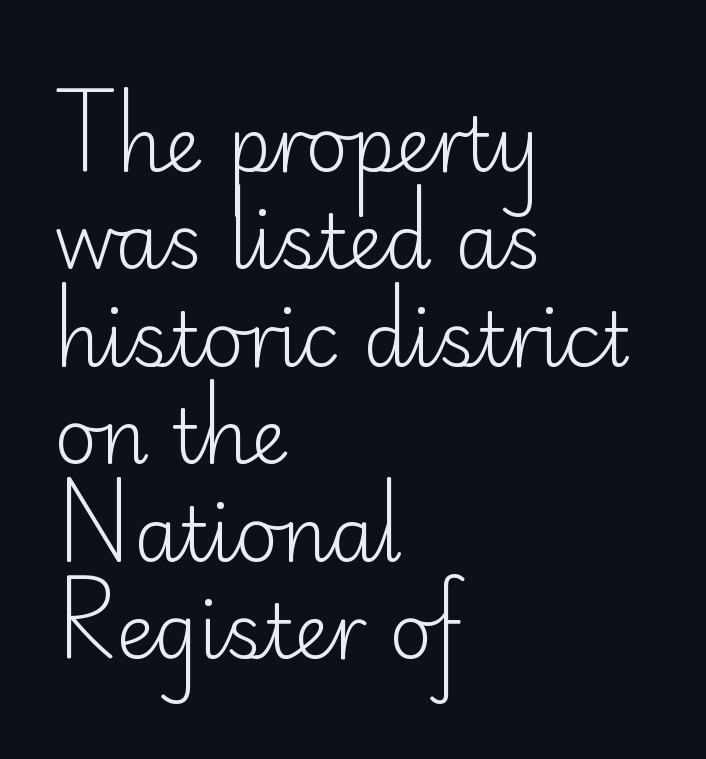
The image shows 75 px light sans-serif type, upright; set left-aligned, normal line spacing (1.3x), normal letter spacing, not underlined; low stroke contrast and a small x-height.
